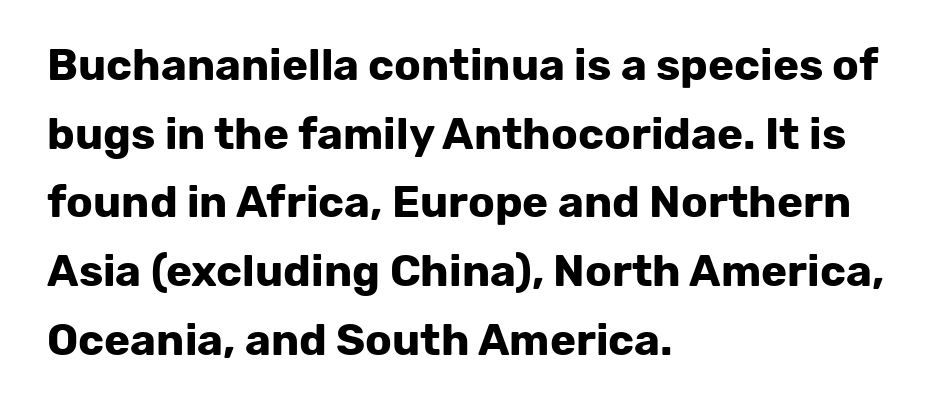
Q: Is the text bold? A: Yes.
Q: Is the text italic (slanted)? A: No, it is upright.
Q: Is the typeface a serif or a sans-serif typeface? A: Sans-serif.
Q: Is the text underlined? A: No.
Q: How is the paragraph aligned? A: Left-aligned.
Q: Is the spacing between letters normal or unusually wide? A: Normal.
Q: Is the spacing between lines tight, normal or loose? A: Normal.
Q: Width (condensed, normal, or wide)? A: Normal.
Q: Stroke contrast? A: Low.
Q: x-height? A: Medium.
Q: Monospaced? A: No.
